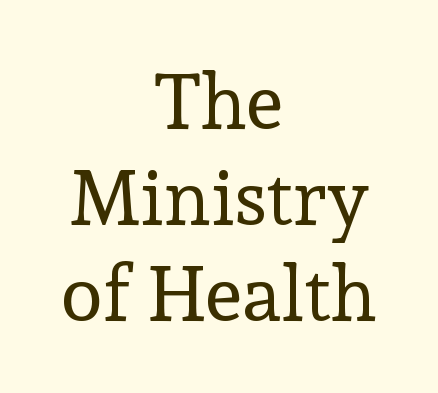
The image shows 77 px regular-weight serif type, upright; set centered, normal line spacing (1.25x), normal letter spacing, not underlined; a medium x-height.
